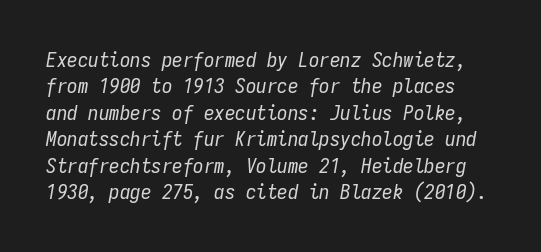
{"italic": "yes", "lean": "right", "slant_degrees": 9, "bold": "no", "underline": "no", "line_spacing": "normal", "line_spacing_ratio": 1.26, "letter_spacing": "normal", "letter_spacing_em": 0.0, "glyph_px": 21}
